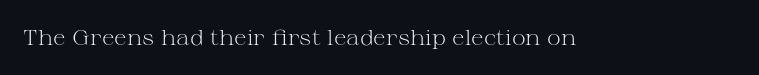
Q: Is the text bold? A: No.
Q: Is the text italic (slanted)? A: No, it is upright.
Q: Is the text underlined? A: No.
Q: Is the spacing between letters normal or unusually wide? A: Normal.
